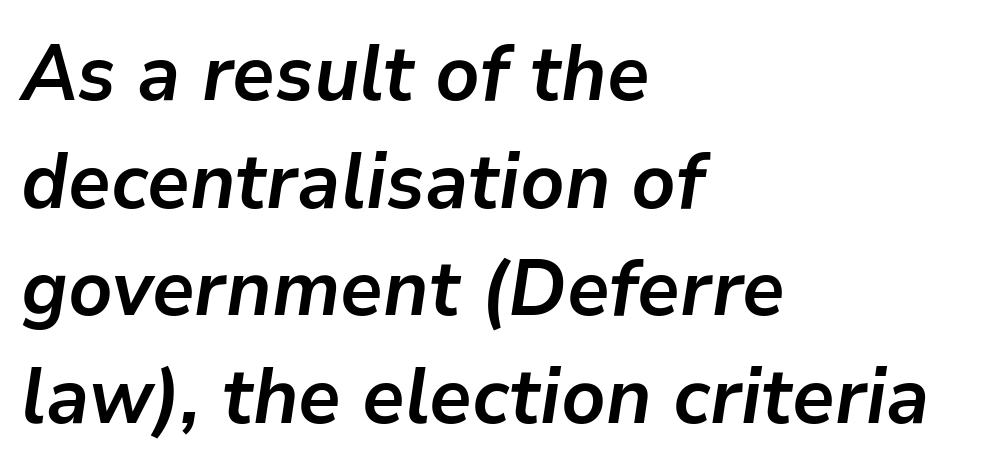
The image shows 78 px semibold type, italic (leaning right); set left-aligned, normal line spacing (1.38x), normal letter spacing, not underlined; low stroke contrast and a medium x-height.
